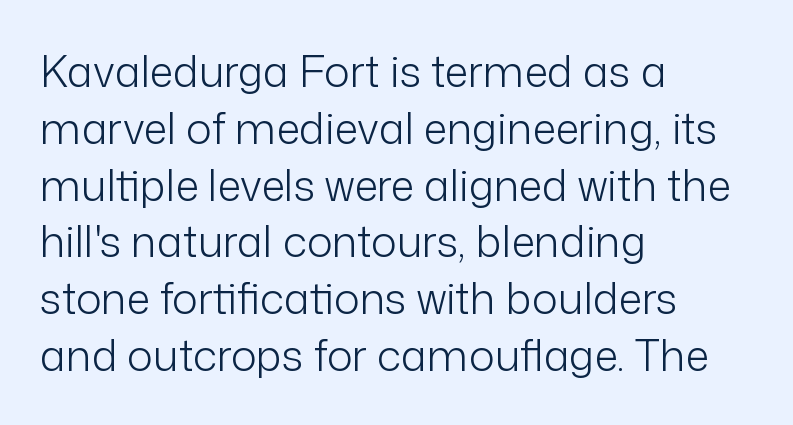
{"serif": "no", "italic": "no", "bold": "no", "weight": "light", "width": "normal", "stroke_contrast": "low", "x_height": "medium", "monospaced": "no", "underline": "no", "align": "left", "line_spacing": "normal", "line_spacing_ratio": 1.32, "letter_spacing": "normal", "letter_spacing_em": 0.0, "glyph_px": 43}
